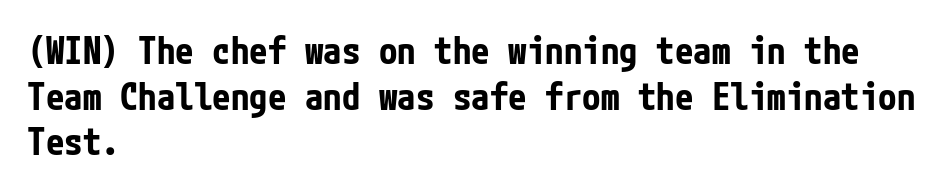
Q: Is the text bold? A: Yes.
Q: Is the text italic (slanted)? A: No, it is upright.
Q: Is the typeface a serif or a sans-serif typeface? A: Sans-serif.
Q: Is the text underlined? A: No.
Q: How is the paragraph aligned? A: Left-aligned.
Q: Is the spacing between letters normal or unusually wide? A: Normal.
Q: Width (condensed, normal, or wide)? A: Condensed.
Q: Stroke contrast? A: Low.
Q: x-height? A: Medium.
